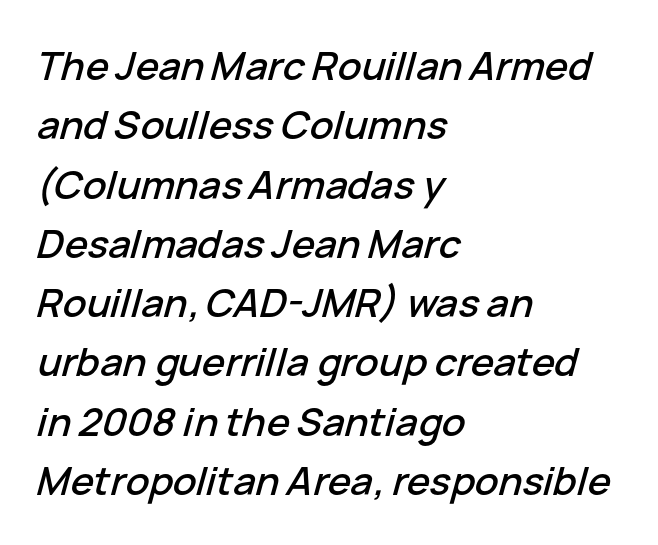
Q: Is the text italic (slanted)? A: Yes, it leans right by about 15 degrees.
Q: Is the text underlined? A: No.
Q: How is the paragraph aligned? A: Left-aligned.
Q: Is the spacing between letters normal or unusually wide? A: Normal.
Q: Is the spacing between lines tight, normal or loose? A: Normal.
Q: Width (condensed, normal, or wide)? A: Normal.
Q: Stroke contrast? A: Low.
Q: x-height? A: Medium.
Q: Monospaced? A: No.
